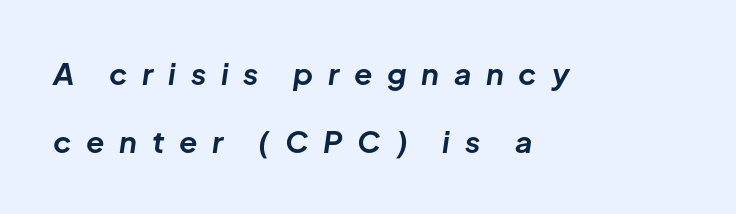
Q: Is the text bold? A: Yes.
Q: Is the text italic (slanted)? A: Yes, it leans right by about 8 degrees.
Q: Is the text underlined? A: No.
Q: How is the paragraph aligned? A: Left-aligned.
Q: Is the spacing between letters normal or unusually wide? A: Unusually wide.
Q: Is the spacing between lines tight, normal or loose? A: Loose.
Q: Width (condensed, normal, or wide)? A: Normal.
Q: Stroke contrast? A: Low.
Q: x-height? A: Medium.
Q: Monospaced? A: No.
